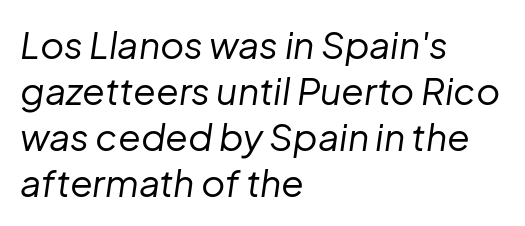
The image shows 37 px regular-weight type, italic (leaning right); set left-aligned, line spacing 1.24x, normal letter spacing, not underlined; low stroke contrast and a medium x-height.
